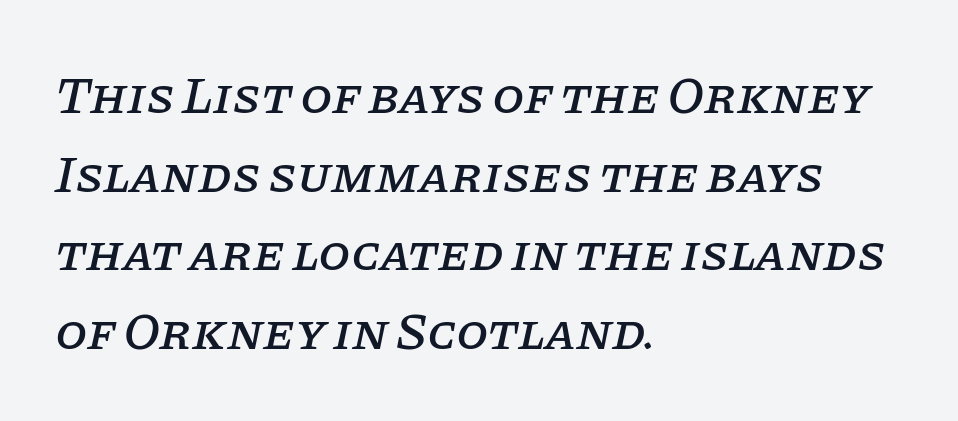
Q: Is the text italic (slanted)? A: Yes, it leans right by about 11 degrees.
Q: Is the typeface a serif or a sans-serif typeface? A: Serif.
Q: Is the text underlined? A: No.
Q: How is the paragraph aligned? A: Left-aligned.
Q: Is the spacing between letters normal or unusually wide? A: Normal.
Q: Is the spacing between lines tight, normal or loose? A: Normal.
Q: Width (condensed, normal, or wide)? A: Normal.
Q: Stroke contrast? A: Low.
Q: x-height? A: Large.
Q: Monospaced? A: No.
